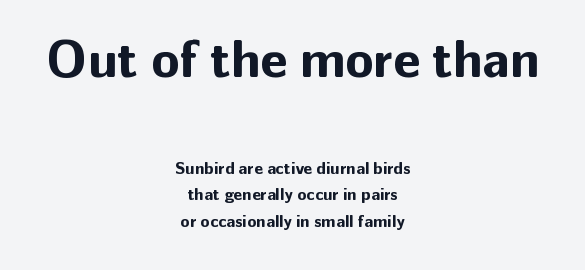
The image shows 52 px bold sans-serif type, upright; set centered, normal line spacing (1.56x), normal letter spacing, not underlined; the first (top) block is 3.06x larger; low stroke contrast and a medium x-height.
